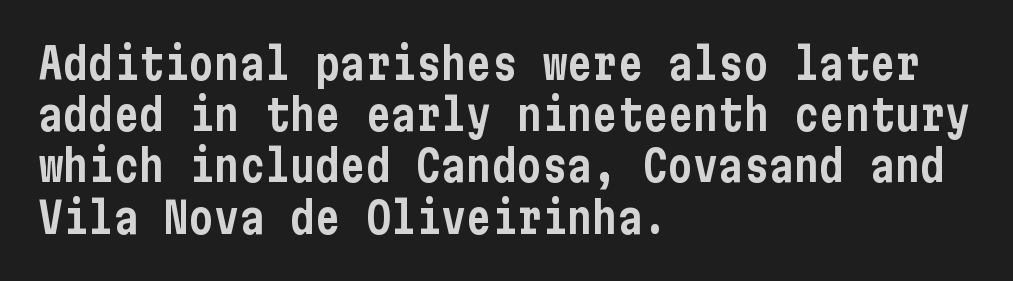
The image shows 42 px condensed sans-serif type, upright; set left-aligned, line spacing 1.22x, normal letter spacing, not underlined; low stroke contrast and a medium x-height.
